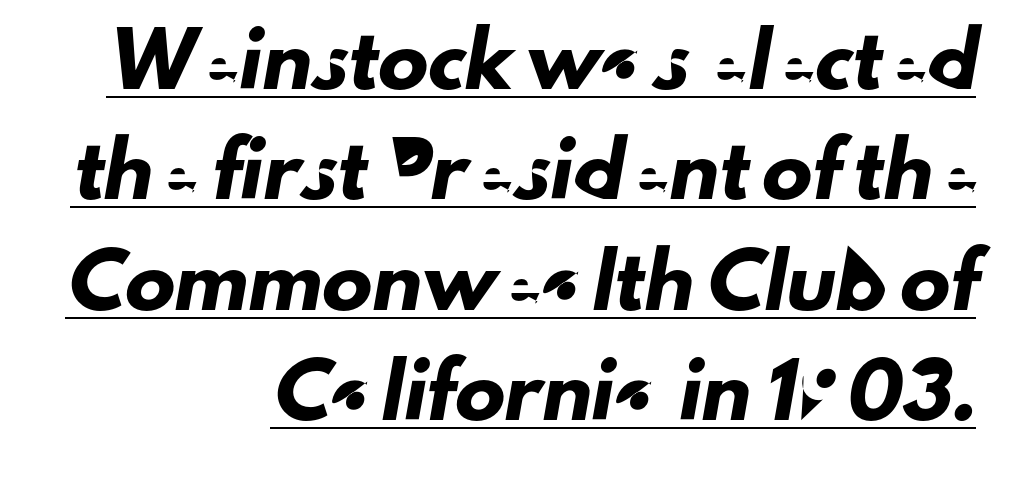
Font category for this specimen: sans-serif. Note the varied advance widths — an 'i' is clearly narrower than an 'm'. Casual observation: everything's shoved over to the right. Tracking value appears to be zero — textbook default spacing. Vertically, the passage feels expansive, rows floating well apart. The lettering is marked with a stroke running underneath it.
